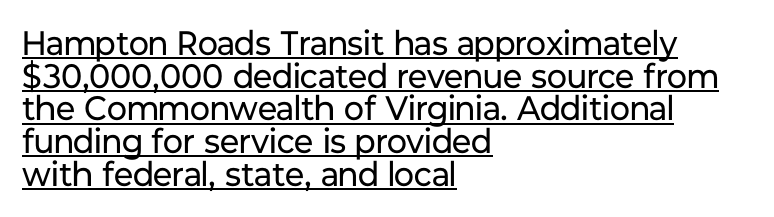
Q: Is the text bold? A: No.
Q: Is the text italic (slanted)? A: No, it is upright.
Q: Is the typeface a serif or a sans-serif typeface? A: Sans-serif.
Q: Is the text underlined? A: Yes.
Q: How is the paragraph aligned? A: Left-aligned.
Q: Is the spacing between letters normal or unusually wide? A: Normal.
Q: Is the spacing between lines tight, normal or loose? A: Tight.
Q: Width (condensed, normal, or wide)? A: Normal.
Q: Stroke contrast? A: Low.
Q: x-height? A: Medium.
Q: Monospaced? A: No.
